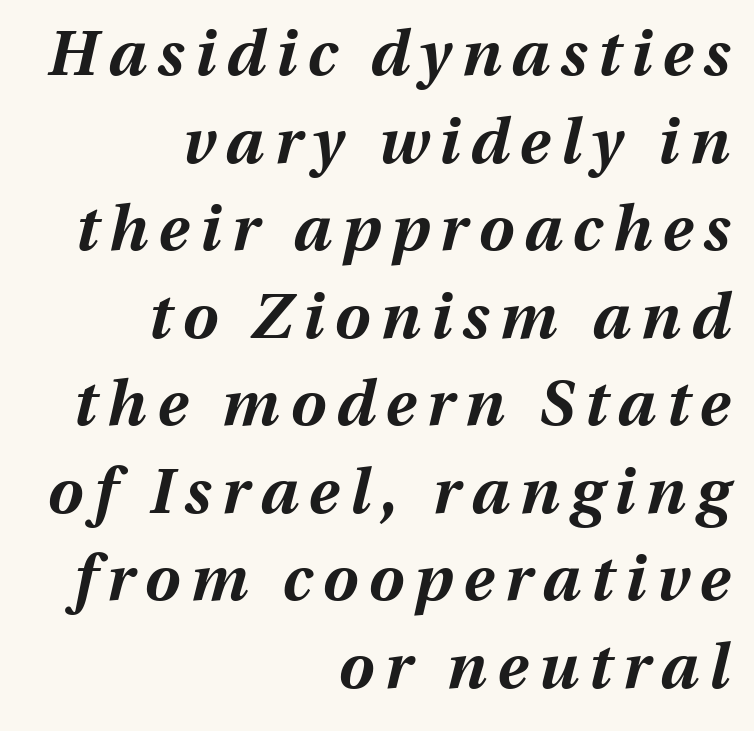
{"italic": "yes", "lean": "right", "slant_degrees": 13, "bold": "yes", "weight": "bold", "width": "normal", "stroke_contrast": "medium", "x_height": "medium", "monospaced": "no", "underline": "no", "align": "right", "line_spacing": "normal", "line_spacing_ratio": 1.39, "glyph_px": 63}
